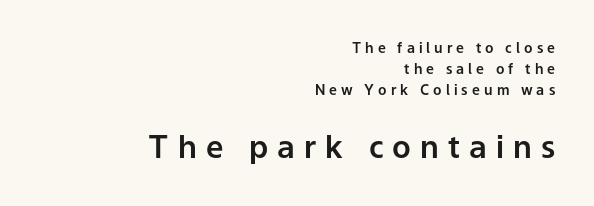
Q: Is the text italic (slanted)? A: No, it is upright.
Q: Is the typeface a serif or a sans-serif typeface? A: Sans-serif.
Q: Is the text underlined? A: No.
Q: How is the paragraph aligned? A: Right-aligned.
Q: Is the spacing between letters normal or unusually wide? A: Unusually wide.
Q: Is the spacing between lines tight, normal or loose? A: Normal.
Q: Which block of text is set in a larger size, the first (top) or the second (bottom)? A: The second (bottom) one.
Q: Width (condensed, normal, or wide)? A: Normal.
Q: Stroke contrast? A: Low.
Q: x-height? A: Medium.
Q: Monospaced? A: No.
